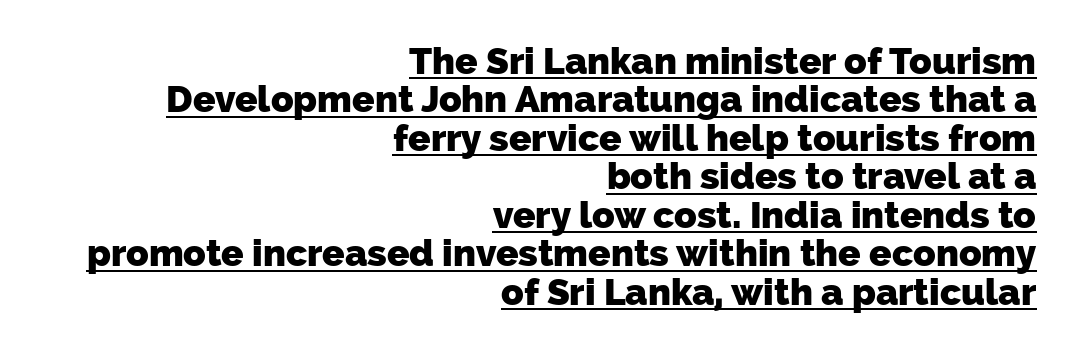
Q: Is the text bold? A: Yes.
Q: Is the typeface a serif or a sans-serif typeface? A: Sans-serif.
Q: Is the text underlined? A: Yes.
Q: How is the paragraph aligned? A: Right-aligned.
Q: Is the spacing between letters normal or unusually wide? A: Normal.
Q: Is the spacing between lines tight, normal or loose? A: Tight.
Q: Width (condensed, normal, or wide)? A: Normal.
Q: Stroke contrast? A: Low.
Q: x-height? A: Medium.
Q: Monospaced? A: No.
